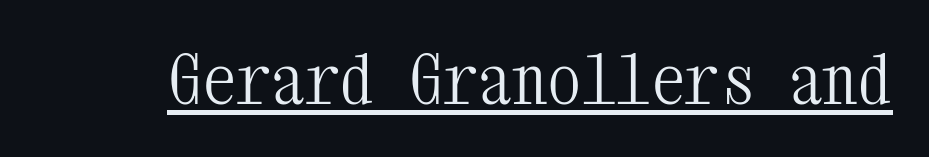
{"serif": "yes", "italic": "no", "bold": "no", "weight": "light", "width": "condensed", "stroke_contrast": "medium", "x_height": "medium", "monospaced": "yes", "underline": "yes", "letter_spacing": "normal", "letter_spacing_em": 0.0, "glyph_px": 69}
